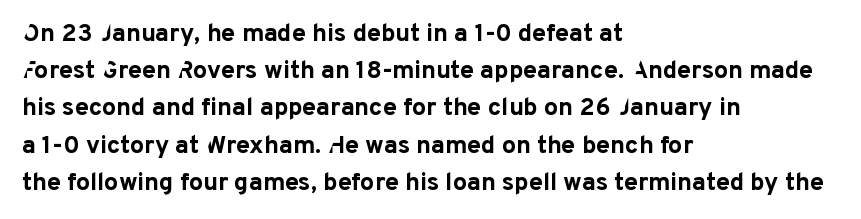
Italic: no, the glyphs are upright roman. Weight: bold. A typesetter would call this zero additional tracking. Does the copy run flush right? No — it runs flush left. In terms of leading, this rendering sits right in the middle. Quick note: underline off.
